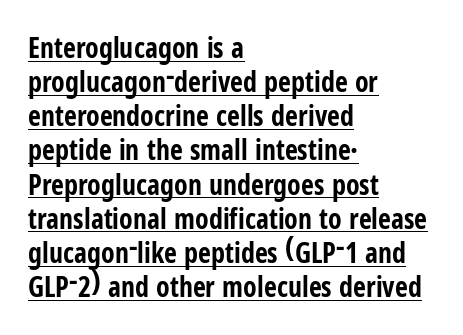
The image shows 28 px bold, condensed sans-serif type, upright; set left-aligned, line spacing 1.22x, normal letter spacing, underlined; low stroke contrast and a medium x-height.
